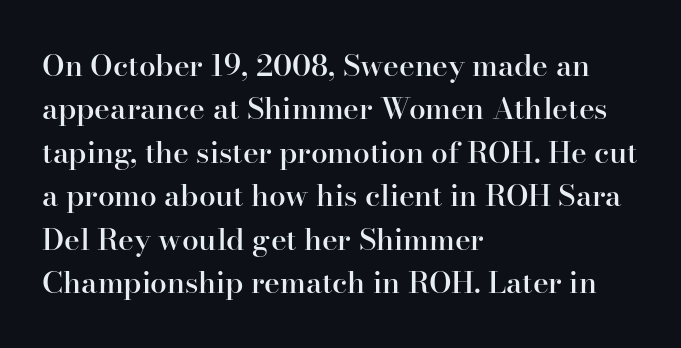
{"serif": "yes", "italic": "no", "bold": "semi", "weight": "semibold", "width": "normal", "stroke_contrast": "high", "x_height": "small", "monospaced": "no", "underline": "no", "align": "left", "line_spacing": "normal", "line_spacing_ratio": 1.45, "letter_spacing": "normal", "letter_spacing_em": 0.0, "glyph_px": 30}
